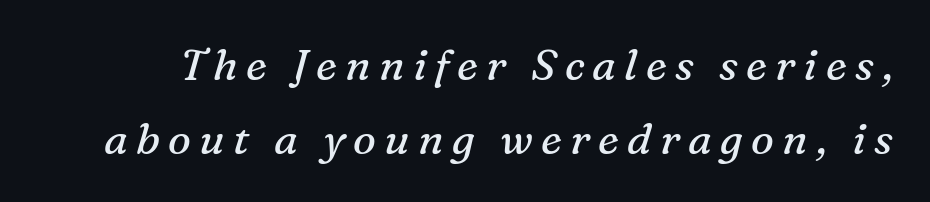
Q: Is the text bold? A: No.
Q: Is the text italic (slanted)? A: Yes, it leans right by about 16 degrees.
Q: Is the typeface a serif or a sans-serif typeface? A: Serif.
Q: Is the text underlined? A: No.
Q: Width (condensed, normal, or wide)? A: Normal.
Q: Stroke contrast? A: Medium.
Q: x-height? A: Medium.
Q: Monospaced? A: No.
